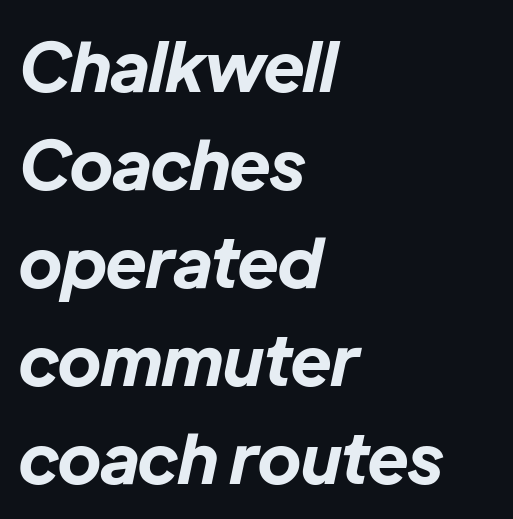
The image shows 68 px bold type, italic (leaning right); set left-aligned, normal line spacing (1.44x), normal letter spacing, not underlined; low stroke contrast and a medium x-height.
